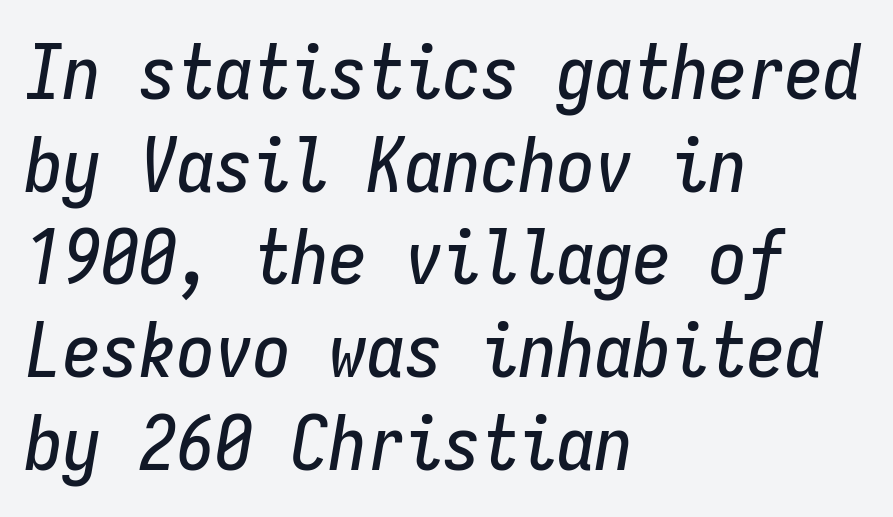
The image shows 76 px condensed type, italic (leaning right), monospaced; set left-aligned, line spacing 1.22x, normal letter spacing, not underlined; low stroke contrast and a medium x-height.
